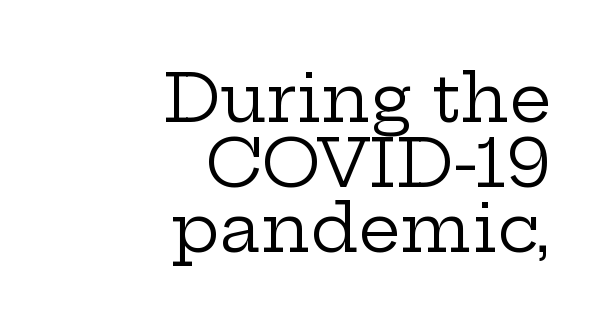
The strip under each line holds only bare page. Designer's note — italics off, roman on. Little horizontal feet cap the strokes, marking this as serif type. No letter is thick-stroked: the sample isn't bold.
